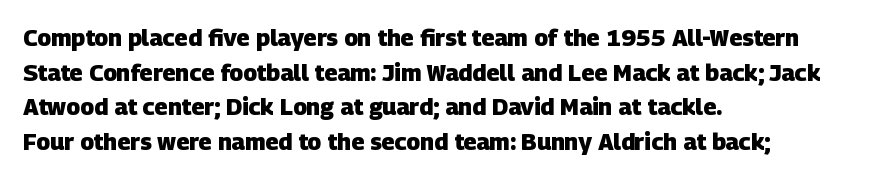
{"bold": "yes", "underline": "no", "align": "left", "line_spacing": "normal", "line_spacing_ratio": 1.51, "letter_spacing": "normal", "letter_spacing_em": 0.0, "glyph_px": 23}
